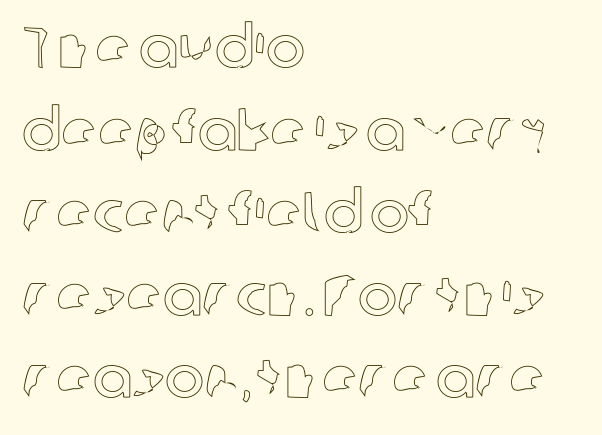
Is there much room between lines? A standard amount, neither cramped nor airy. The zone under the glyphs is completely vacant. Nobody touched the tracking dial on this one. It's the straight-up-and-down kind of type. These lines are rendered in a variable-pitch font. Alignment: flush left.
